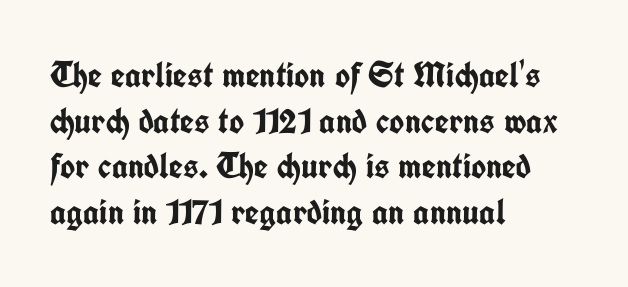
{"serif": "no", "italic": "no", "bold": "yes", "weight": "semibold", "width": "condensed", "stroke_contrast": "low", "x_height": "medium", "monospaced": "no", "underline": "no", "align": "left", "line_spacing": "normal", "line_spacing_ratio": 1.27, "letter_spacing": "normal", "letter_spacing_em": 0.0, "glyph_px": 36}
